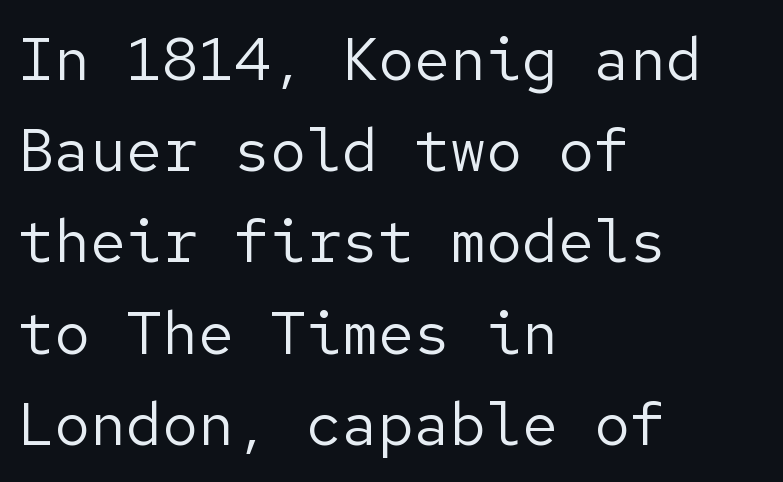
Q: Is the text bold? A: No.
Q: Is the text italic (slanted)? A: No, it is upright.
Q: Is the typeface a serif or a sans-serif typeface? A: Sans-serif.
Q: Is the text underlined? A: No.
Q: How is the paragraph aligned? A: Left-aligned.
Q: Is the spacing between letters normal or unusually wide? A: Normal.
Q: Is the spacing between lines tight, normal or loose? A: Normal.
Q: Width (condensed, normal, or wide)? A: Normal.
Q: Stroke contrast? A: Low.
Q: x-height? A: Medium.
